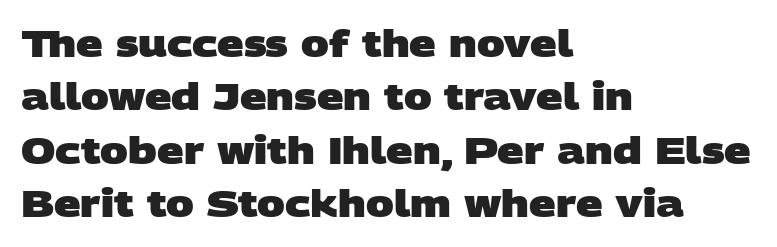
The image shows 37 px heavy, wide sans-serif type; set left-aligned, normal line spacing (1.44x), normal letter spacing, not underlined; low stroke contrast and a large x-height.
